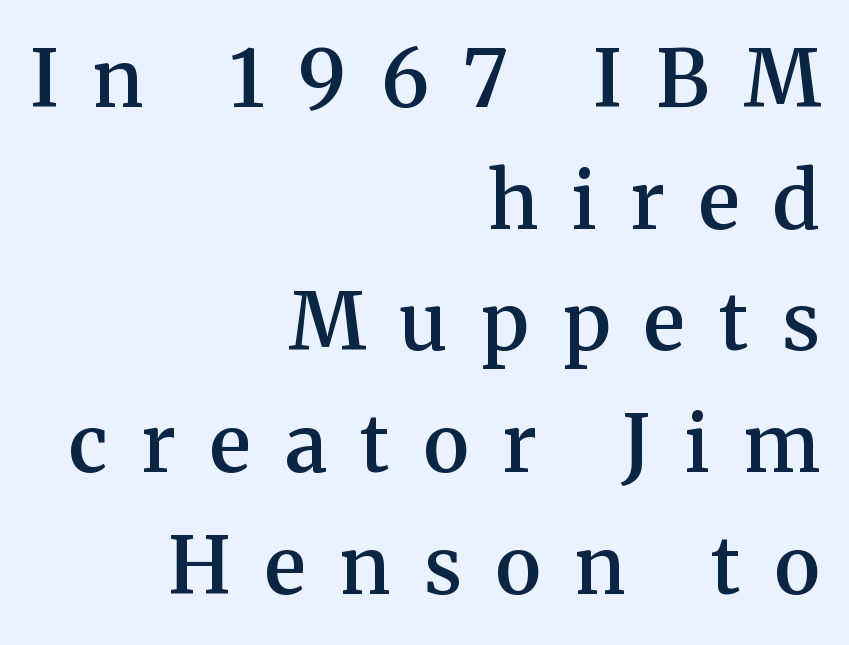
Q: Is the text bold? A: Semi-bold.
Q: Is the text italic (slanted)? A: No, it is upright.
Q: Is the typeface a serif or a sans-serif typeface? A: Serif.
Q: Is the text underlined? A: No.
Q: How is the paragraph aligned? A: Right-aligned.
Q: Is the spacing between letters normal or unusually wide? A: Unusually wide.
Q: Is the spacing between lines tight, normal or loose? A: Normal.
Q: Width (condensed, normal, or wide)? A: Normal.
Q: Stroke contrast? A: Medium.
Q: x-height? A: Medium.
Q: Monospaced? A: No.
